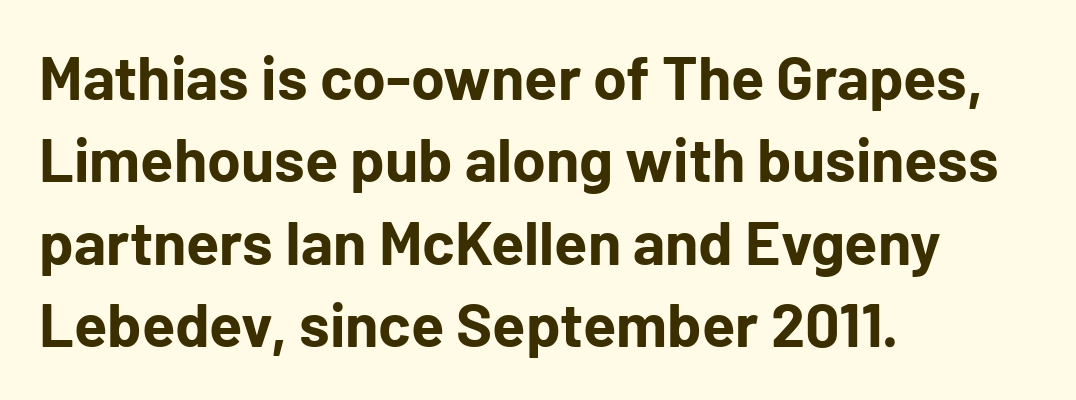
Q: Is the text bold? A: Yes.
Q: Is the text italic (slanted)? A: No, it is upright.
Q: Is the typeface a serif or a sans-serif typeface? A: Sans-serif.
Q: Is the text underlined? A: No.
Q: How is the paragraph aligned? A: Left-aligned.
Q: Is the spacing between letters normal or unusually wide? A: Normal.
Q: Is the spacing between lines tight, normal or loose? A: Normal.
Q: Width (condensed, normal, or wide)? A: Normal.
Q: Stroke contrast? A: Low.
Q: x-height? A: Medium.
Q: Monospaced? A: No.
